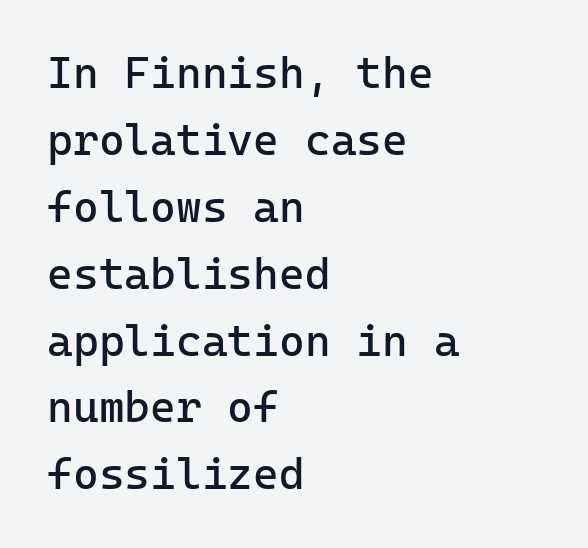
{"serif": "no", "italic": "no", "bold": "no", "weight": "regular", "width": "normal", "stroke_contrast": "low", "x_height": "medium", "underline": "no", "align": "left", "line_spacing": "normal", "line_spacing_ratio": 1.52, "letter_spacing": "normal", "letter_spacing_em": 0.0, "glyph_px": 44}
